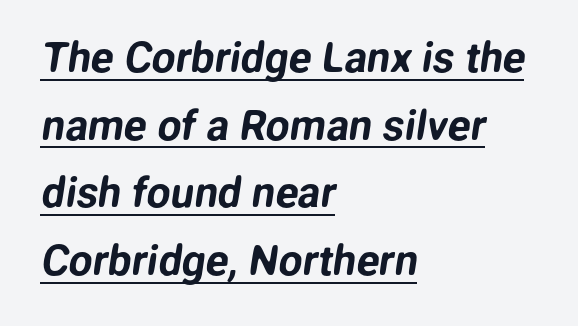
{"serif": "no", "width": "normal", "stroke_contrast": "low", "x_height": "medium", "monospaced": "no", "underline": "yes", "align": "left", "line_spacing": "normal", "line_spacing_ratio": 1.61, "letter_spacing": "normal", "letter_spacing_em": 0.0, "glyph_px": 42}
